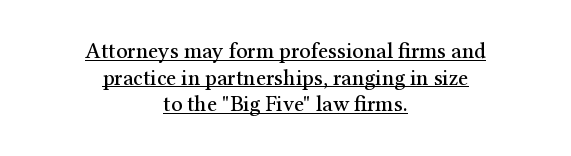
{"italic": "no", "underline": "yes", "align": "center", "line_spacing_ratio": 1.21, "letter_spacing": "normal", "letter_spacing_em": 0.0, "glyph_px": 22}
